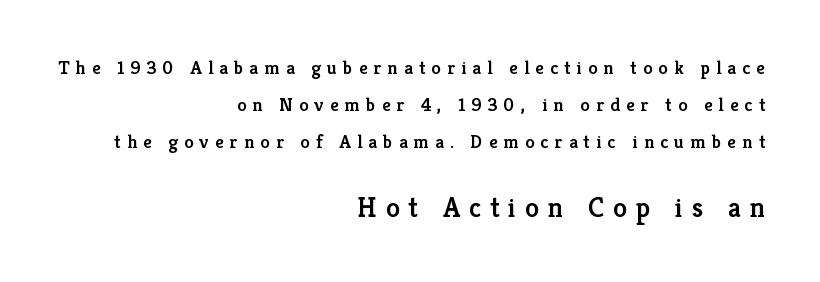
Q: Is the text bold? A: Semi-bold.
Q: Is the text italic (slanted)? A: No, it is upright.
Q: Is the typeface a serif or a sans-serif typeface? A: Serif.
Q: Is the text underlined? A: No.
Q: How is the paragraph aligned? A: Right-aligned.
Q: Is the spacing between letters normal or unusually wide? A: Unusually wide.
Q: Is the spacing between lines tight, normal or loose? A: Loose.
Q: Which block of text is set in a larger size, the first (top) or the second (bottom)? A: The second (bottom) one.
Q: Width (condensed, normal, or wide)? A: Normal.
Q: Stroke contrast? A: Low.
Q: x-height? A: Medium.
Q: Monospaced? A: No.
